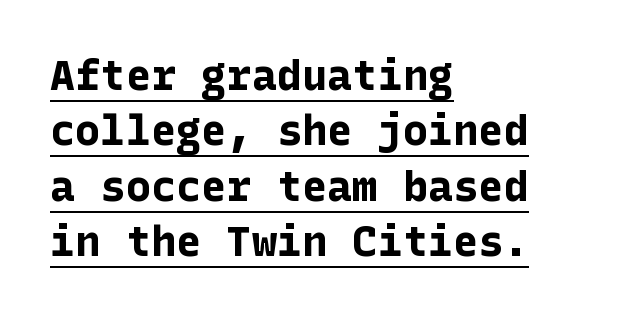
Q: Is the text bold? A: Yes.
Q: Is the text italic (slanted)? A: No, it is upright.
Q: Is the typeface a serif or a sans-serif typeface? A: Sans-serif.
Q: Is the text underlined? A: Yes.
Q: How is the paragraph aligned? A: Left-aligned.
Q: Is the spacing between letters normal or unusually wide? A: Normal.
Q: Is the spacing between lines tight, normal or loose? A: Normal.
Q: Width (condensed, normal, or wide)? A: Normal.
Q: Stroke contrast? A: Low.
Q: x-height? A: Medium.
